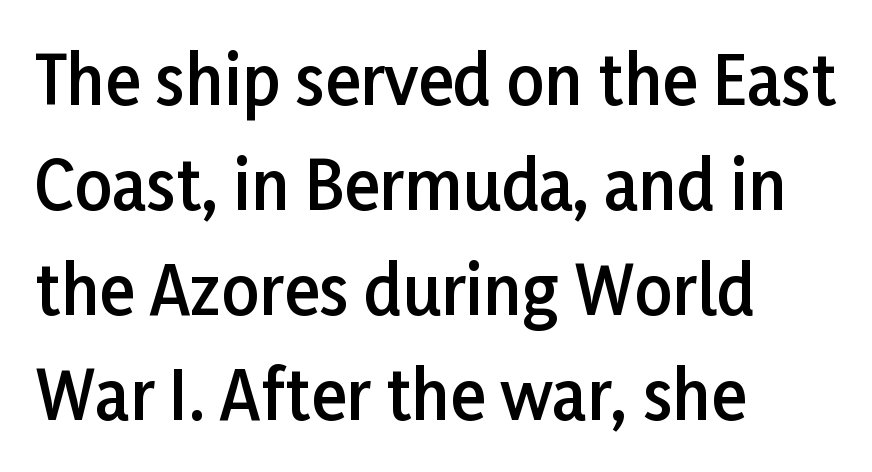
The image shows 66 px semibold sans-serif type, upright; set left-aligned, normal line spacing (1.59x), normal letter spacing, not underlined; low stroke contrast and a medium x-height.
